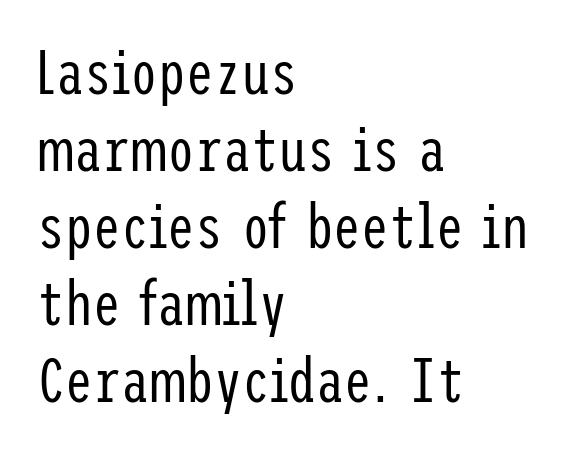
Honestly, the letter spacing is just normal — you wouldn't notice it. Underline: absent. Unlike italic type, these characters show no tilt at all. Note: no serifs on the glyphs. Each stroke keeps to a modest, everyday thickness or less.
